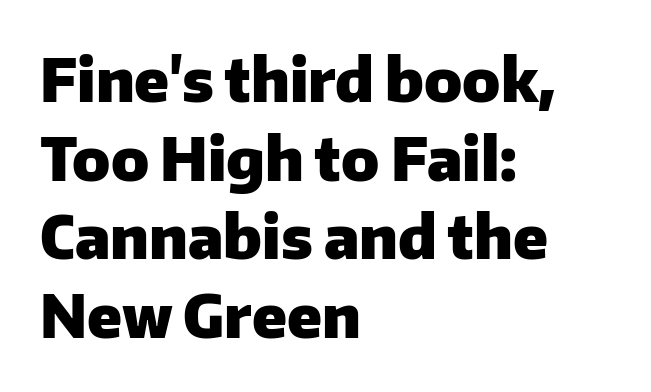
This sample has the flowing, uneven cadence of proportional lettering. A full-strength bold gives these letters their thick strokes. Bare-footed words on every line. Examine the stroke ends and you'll find no serifs. The rendering uses a moderate line-height, typical for paragraphs.
